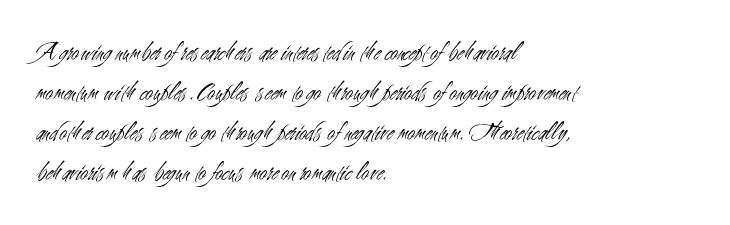
Descender tails drop into unmarked territory. Stroke mass is kept to a normal reading level or below. Default kerning and tracking; the words read as compact shapes. Teacher's note: observe the even left margin — that is flush-left alignment.
